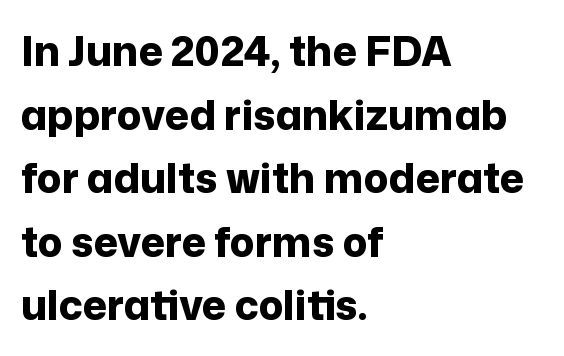
The image shows 41 px bold sans-serif type, upright; set left-aligned, normal line spacing (1.55x), normal letter spacing, not underlined; low stroke contrast and a medium x-height.
